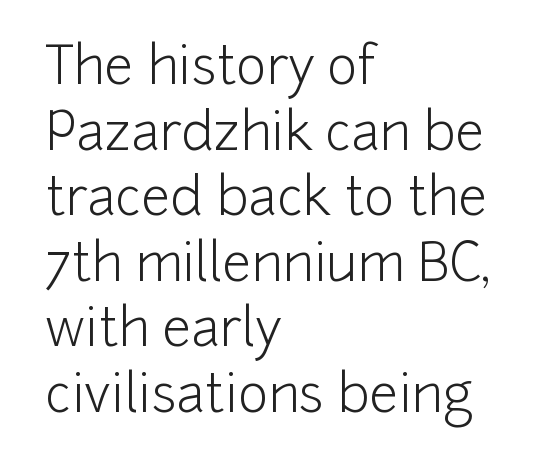
Q: Is the text bold? A: No.
Q: Is the text italic (slanted)? A: No, it is upright.
Q: Is the typeface a serif or a sans-serif typeface? A: Sans-serif.
Q: Is the text underlined? A: No.
Q: How is the paragraph aligned? A: Left-aligned.
Q: Is the spacing between letters normal or unusually wide? A: Normal.
Q: Is the spacing between lines tight, normal or loose? A: Normal.
Q: Width (condensed, normal, or wide)? A: Normal.
Q: Stroke contrast? A: Low.
Q: x-height? A: Medium.
Q: Monospaced? A: No.
